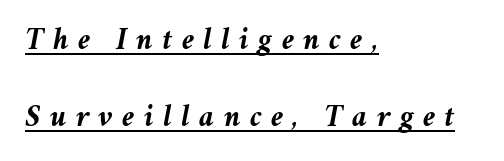
The image shows 32 px semibold type, italic (leaning right); set left-aligned, loose line spacing (2.41x), unusually wide letter spacing (+0.29 em), underlined; medium stroke contrast and a medium x-height.
